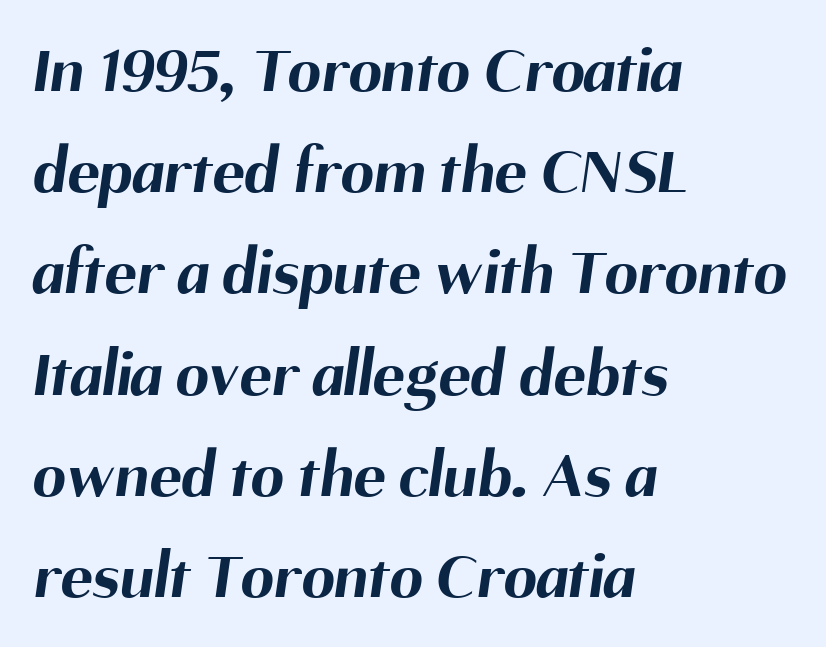
{"serif": "no", "bold": "yes", "weight": "bold", "width": "normal", "stroke_contrast": "medium", "x_height": "medium", "monospaced": "no", "underline": "no", "align": "left", "line_spacing": "normal", "line_spacing_ratio": 1.51, "letter_spacing": "normal", "letter_spacing_em": 0.0, "glyph_px": 67}
